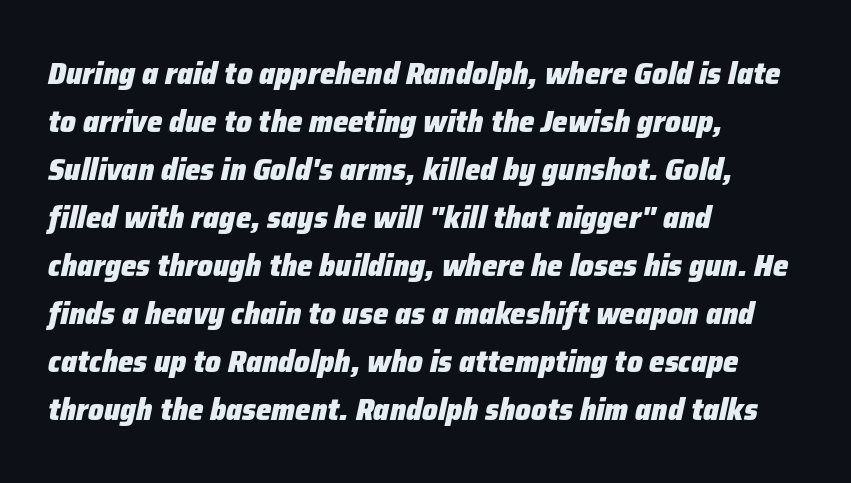
The image shows 31 px heavy type, italic (leaning right); set left-aligned, normal line spacing (1.55x), normal letter spacing, not underlined; low stroke contrast and a medium x-height.
